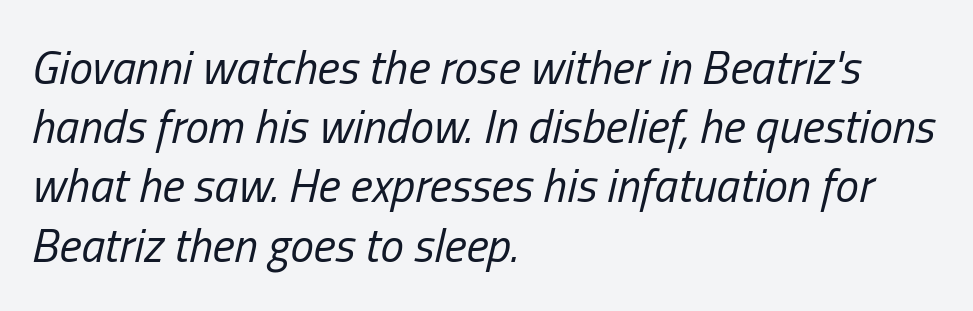
Layout note: lines flush left. How would I describe the line gaps? Plain and ordinary. There is no visible air inserted between adjacent glyphs. Here the designer chose a conventional face with non-uniform glyph widths. The typesetting does not lean heavy: it is not bold.
